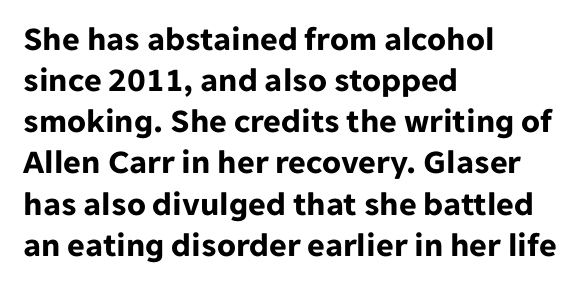
Q: Is the text bold? A: Yes.
Q: Is the text italic (slanted)? A: No, it is upright.
Q: Is the typeface a serif or a sans-serif typeface? A: Sans-serif.
Q: Is the text underlined? A: No.
Q: How is the paragraph aligned? A: Left-aligned.
Q: Is the spacing between letters normal or unusually wide? A: Normal.
Q: Width (condensed, normal, or wide)? A: Normal.
Q: Stroke contrast? A: Low.
Q: x-height? A: Medium.
Q: Monospaced? A: No.
